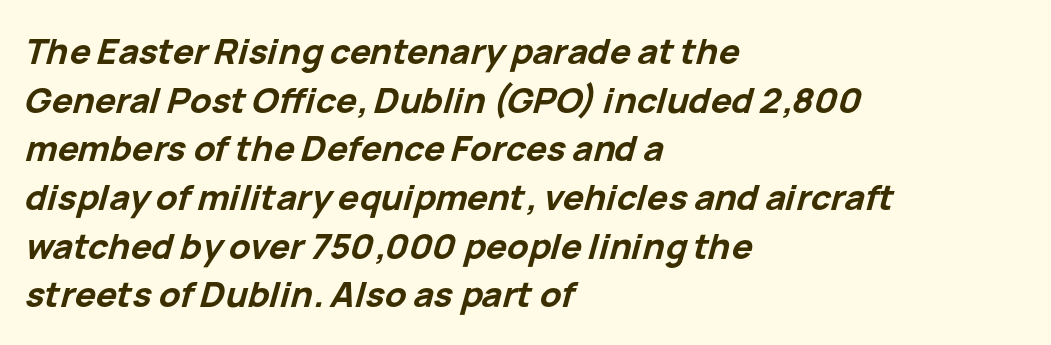
The image shows 35 px bold type, italic (leaning right); set left-aligned, normal line spacing (1.39x), normal letter spacing, not underlined; low stroke contrast and a medium x-height.
